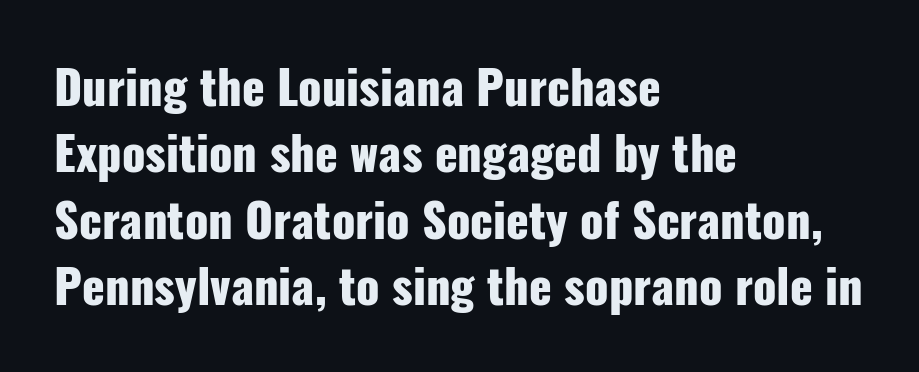
{"serif": "no", "italic": "no", "bold": "yes", "weight": "heavy", "width": "condensed", "stroke_contrast": "low", "x_height": "medium", "monospaced": "no", "underline": "no", "align": "left", "line_spacing": "normal", "line_spacing_ratio": 1.41, "letter_spacing": "normal", "letter_spacing_em": 0.0, "glyph_px": 47}
